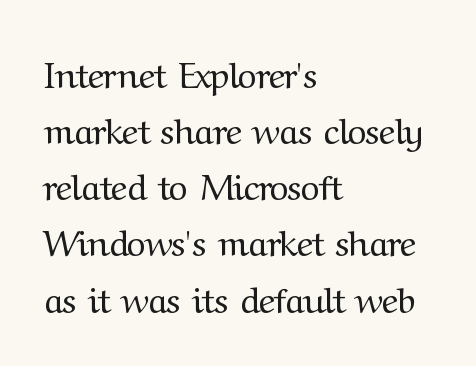
In terms of leading, this rendering sits right in the middle. Horizontally, the lines are justified to the leading edge only. Check under the words: just untouched page. Stems here are at most as thick as an everyday book face.
